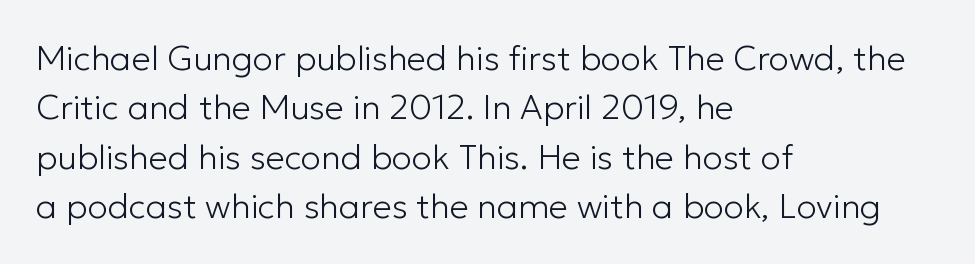
The image shows 34 px light sans-serif type, upright; set left-aligned, normal line spacing (1.45x), normal letter spacing, not underlined; low stroke contrast and a medium x-height.
